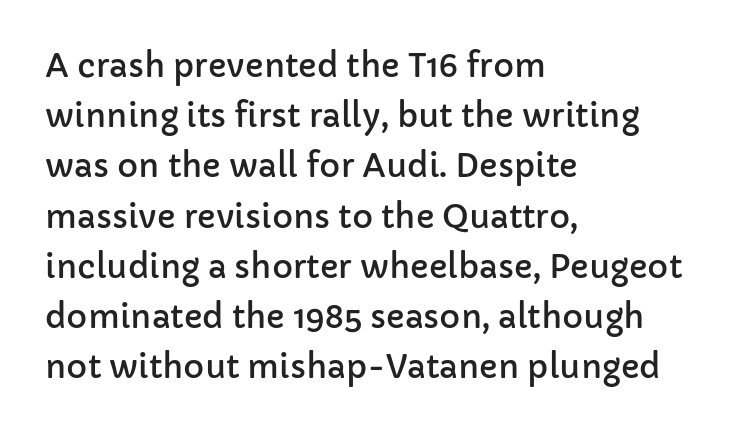
Q: Is the text italic (slanted)? A: No, it is upright.
Q: Is the typeface a serif or a sans-serif typeface? A: Sans-serif.
Q: Is the text underlined? A: No.
Q: How is the paragraph aligned? A: Left-aligned.
Q: Is the spacing between letters normal or unusually wide? A: Normal.
Q: Is the spacing between lines tight, normal or loose? A: Normal.
Q: Width (condensed, normal, or wide)? A: Normal.
Q: Stroke contrast? A: Low.
Q: x-height? A: Medium.
Q: Monospaced? A: No.
